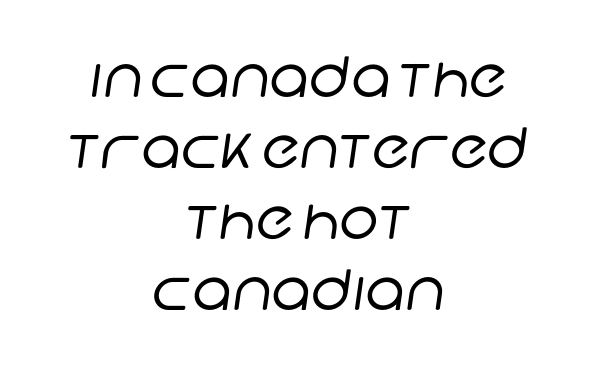
The rendering uses natural spacing where letterforms have individual widths. The type is set solid horizontally, with unmodified tracking. Whoever set this chose a conventional vertical rhythm. This sample is center-justified, so both line endings float freely.
